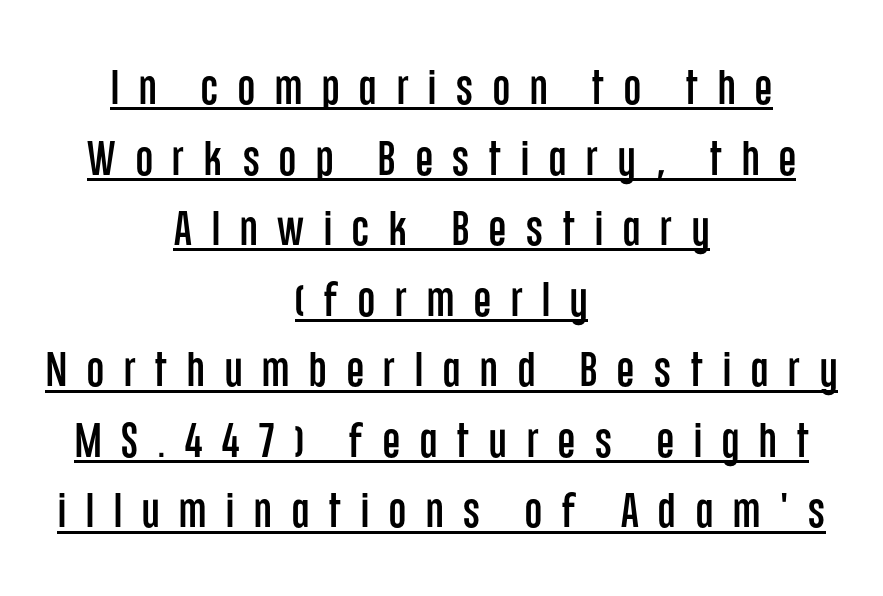
The lettering is marked with a stroke running underneath it. This sample uses an upright cut, with every glyph sitting square on the baseline. Interline gaps are of average width in this sample. Honestly, the letter spacing is so wide it's the main thing you notice.
